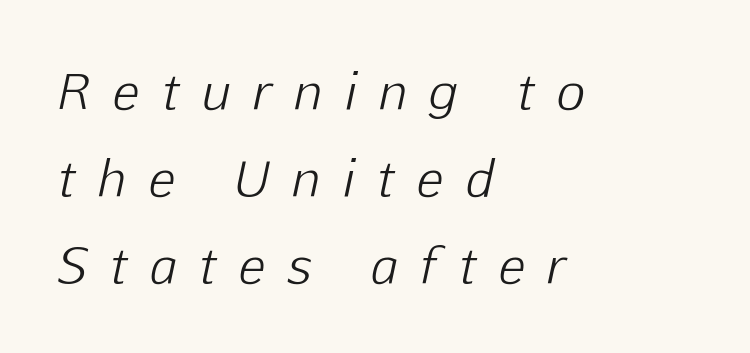
{"italic": "yes", "lean": "right", "slant_degrees": 12, "bold": "no", "weight": "light", "width": "normal", "stroke_contrast": "low", "x_height": "medium", "monospaced": "no", "underline": "no", "align": "left", "line_spacing_ratio": 1.78, "letter_spacing": "wide", "letter_spacing_em": 0.47, "glyph_px": 49}
